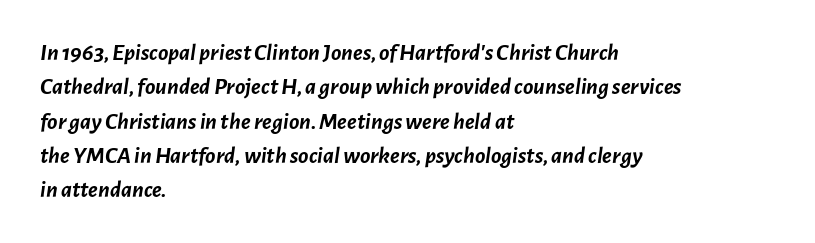
The image shows 24 px bold type, italic (leaning right); set left-aligned, normal line spacing (1.43x), normal letter spacing, not underlined.
